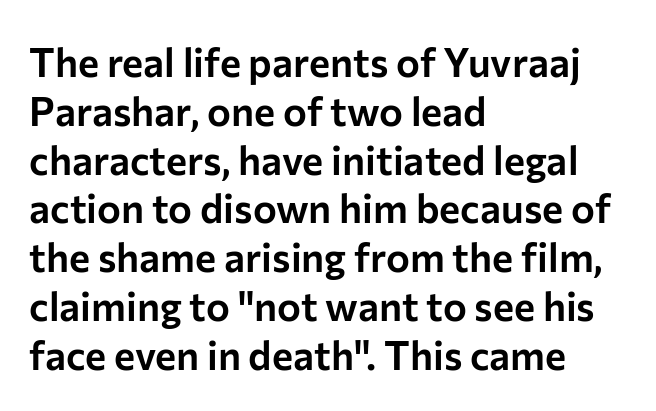
Q: Is the text italic (slanted)? A: No, it is upright.
Q: Is the typeface a serif or a sans-serif typeface? A: Sans-serif.
Q: Is the text underlined? A: No.
Q: How is the paragraph aligned? A: Left-aligned.
Q: Is the spacing between letters normal or unusually wide? A: Normal.
Q: Width (condensed, normal, or wide)? A: Normal.
Q: Stroke contrast? A: Low.
Q: x-height? A: Medium.
Q: Monospaced? A: No.
